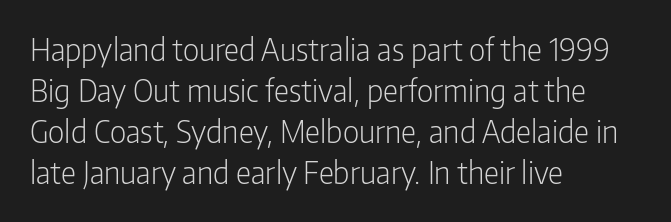
The rendering uses natural spacing where letterforms have individual widths. This sample uses plain, unmodified letter spacing. I'd call this a sans setting — the letters go barefoot. The weight tops out at a normal text grade.
